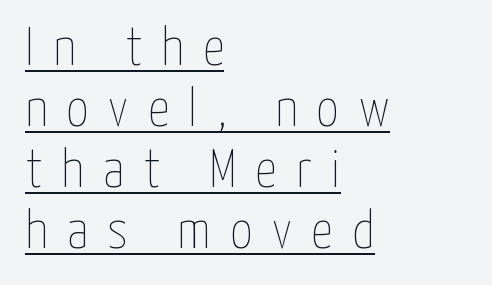
Q: Is the text bold? A: No.
Q: Is the text italic (slanted)? A: No, it is upright.
Q: Is the text underlined? A: Yes.
Q: How is the paragraph aligned? A: Left-aligned.
Q: Is the spacing between letters normal or unusually wide? A: Unusually wide.
Q: Is the spacing between lines tight, normal or loose? A: Tight.
Q: Width (condensed, normal, or wide)? A: Condensed.
Q: Stroke contrast? A: Low.
Q: x-height? A: Medium.
Q: Monospaced? A: No.
